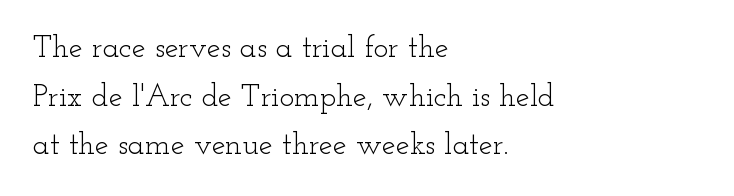
Q: Is the text bold? A: No.
Q: Is the text italic (slanted)? A: No, it is upright.
Q: Is the typeface a serif or a sans-serif typeface? A: Serif.
Q: Is the text underlined? A: No.
Q: How is the paragraph aligned? A: Left-aligned.
Q: Is the spacing between letters normal or unusually wide? A: Normal.
Q: Is the spacing between lines tight, normal or loose? A: Normal.
Q: Width (condensed, normal, or wide)? A: Wide.
Q: Stroke contrast? A: Low.
Q: x-height? A: Small.
Q: Monospaced? A: No.
